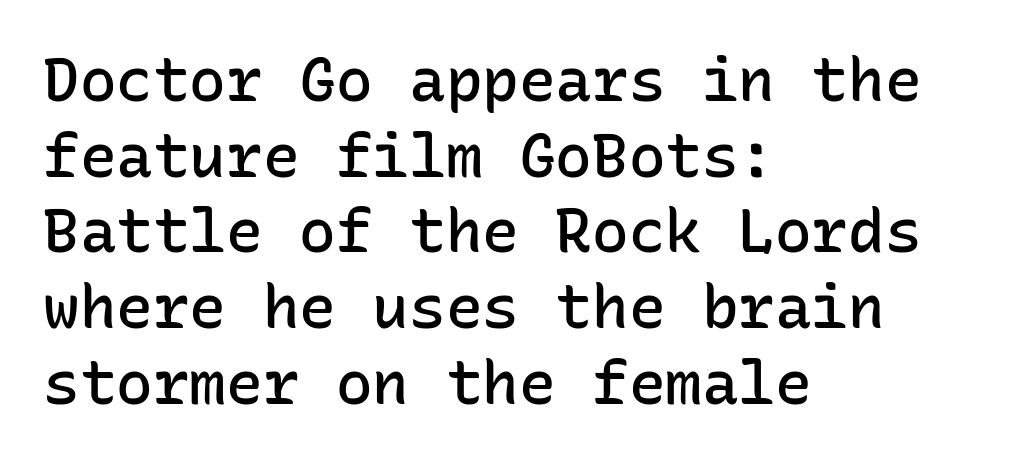
{"serif": "no", "italic": "no", "bold": "semi", "weight": "semibold", "width": "normal", "stroke_contrast": "low", "x_height": "medium", "monospaced": "yes", "underline": "no", "align": "left", "line_spacing_ratio": 1.24, "letter_spacing": "normal", "letter_spacing_em": 0.0, "glyph_px": 61}
